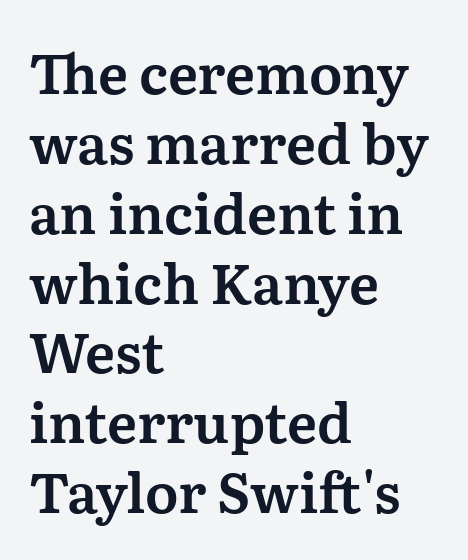
In terms of leading, this rendering sits right in the middle. Characters follow at the spacing the type designer built in. Italic? Not at all — the glyphs are vertical. Stroke terminals: seriffed. The string is rendered with underlining switched off.
